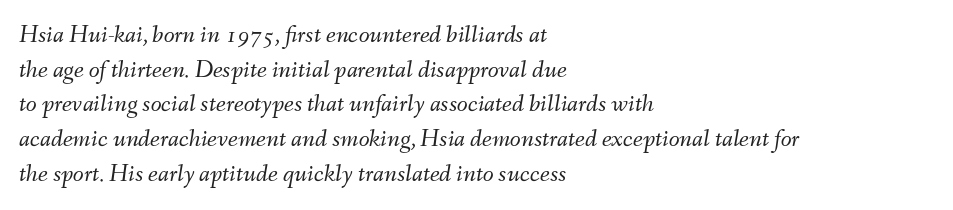
The image shows 25 px text type, italic (leaning right); set left-aligned, normal line spacing (1.39x), normal letter spacing, not underlined.
